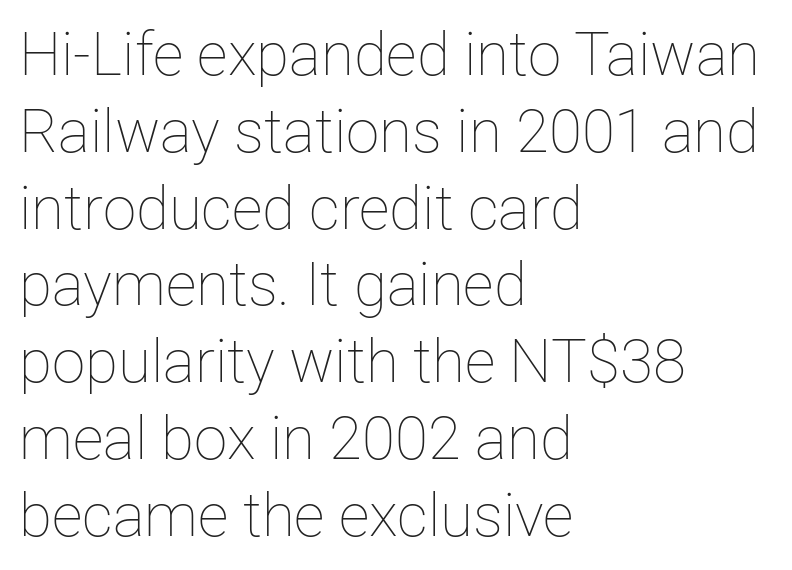
Summary of vertical rhythm: regular, with standard interline spacing. Stems here are at most as thick as an everyday book face. Is the block centered? No — it sits flush against the left margin. A typesetter would call this zero additional tracking.
